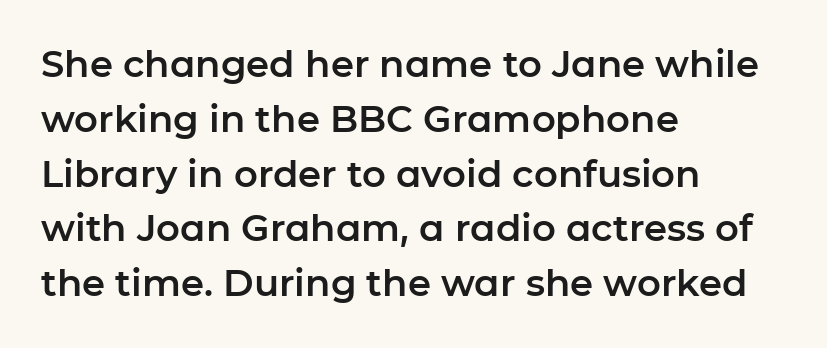
{"serif": "no", "italic": "no", "width": "normal", "stroke_contrast": "low", "x_height": "medium", "monospaced": "no", "underline": "no", "align": "left", "line_spacing": "normal", "line_spacing_ratio": 1.48, "letter_spacing": "normal", "letter_spacing_em": 0.0, "glyph_px": 37}
